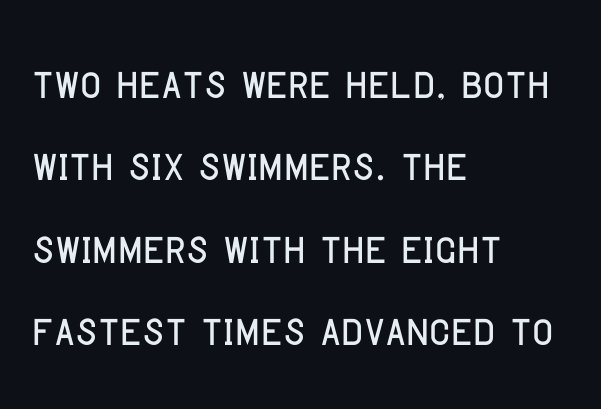
Q: Is the text italic (slanted)? A: No, it is upright.
Q: Is the typeface a serif or a sans-serif typeface? A: Sans-serif.
Q: Is the text underlined? A: No.
Q: How is the paragraph aligned? A: Left-aligned.
Q: Is the spacing between letters normal or unusually wide? A: Normal.
Q: Is the spacing between lines tight, normal or loose? A: Normal.
Q: Width (condensed, normal, or wide)? A: Condensed.
Q: Stroke contrast? A: Low.
Q: x-height? A: Large.
Q: Monospaced? A: No.
